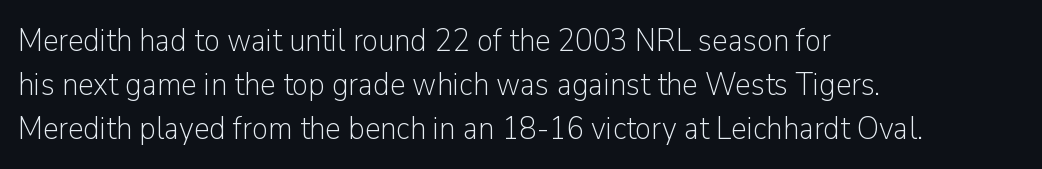
{"serif": "no", "italic": "no", "bold": "no", "weight": "light", "width": "normal", "stroke_contrast": "low", "x_height": "medium", "monospaced": "no", "underline": "no", "align": "left", "line_spacing": "normal", "line_spacing_ratio": 1.37, "letter_spacing": "normal", "letter_spacing_em": 0.0, "glyph_px": 32}
